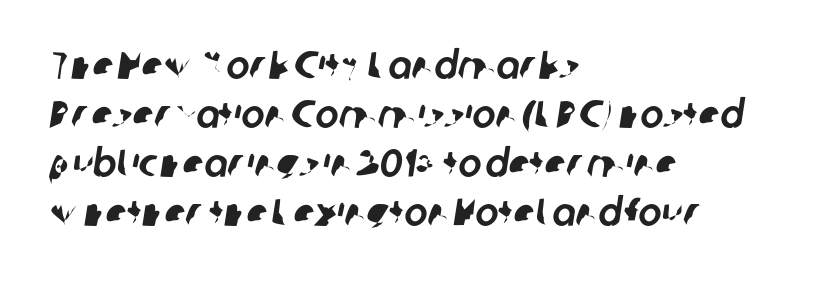
{"serif": "no", "width": "normal", "stroke_contrast": "low", "x_height": "medium", "monospaced": "no", "underline": "no", "align": "left", "line_spacing": "normal", "line_spacing_ratio": 1.26, "letter_spacing": "normal", "letter_spacing_em": 0.0, "glyph_px": 39}
